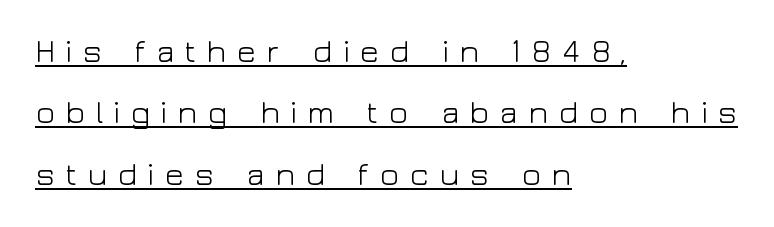
Q: Is the text bold? A: No.
Q: Is the text italic (slanted)? A: No, it is upright.
Q: Is the typeface a serif or a sans-serif typeface? A: Sans-serif.
Q: Is the text underlined? A: Yes.
Q: How is the paragraph aligned? A: Left-aligned.
Q: Is the spacing between letters normal or unusually wide? A: Unusually wide.
Q: Is the spacing between lines tight, normal or loose? A: Loose.
Q: Width (condensed, normal, or wide)? A: Wide.
Q: Stroke contrast? A: Low.
Q: x-height? A: Medium.
Q: Monospaced? A: No.
